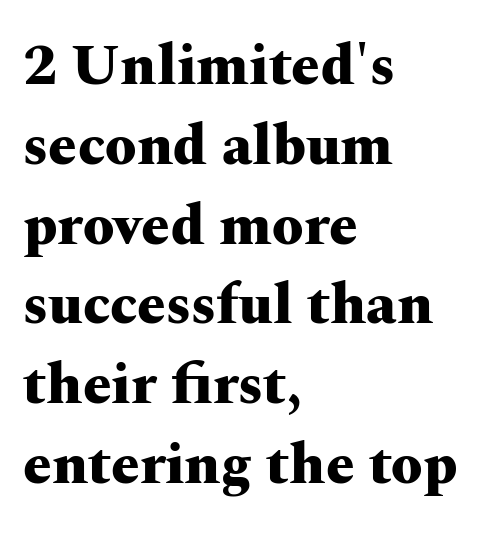
The image shows 57 px heavy, wide serif type, upright; set left-aligned, normal line spacing (1.4x), normal letter spacing, not underlined; medium stroke contrast and a medium x-height.
